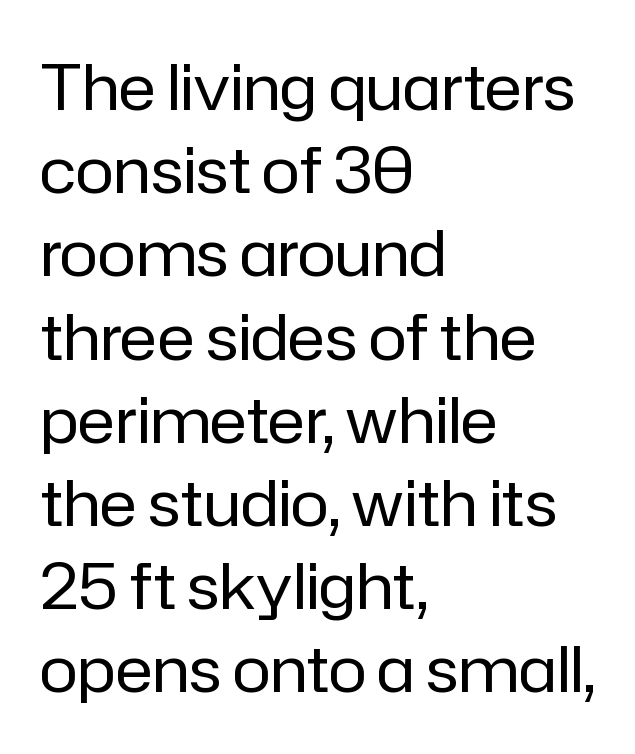
The image shows 64 px regular-weight sans-serif type, upright; set left-aligned, normal line spacing (1.3x), normal letter spacing, not underlined; low stroke contrast and a medium x-height.
